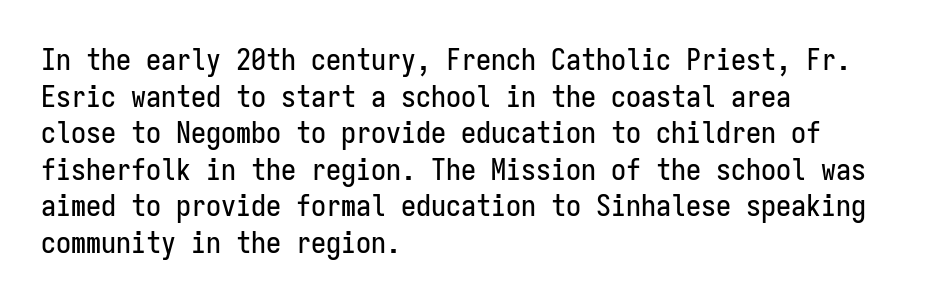
The image shows 30 px condensed sans-serif type, upright, monospaced; set left-aligned, line spacing 1.22x, normal letter spacing, not underlined; low stroke contrast and a medium x-height.
